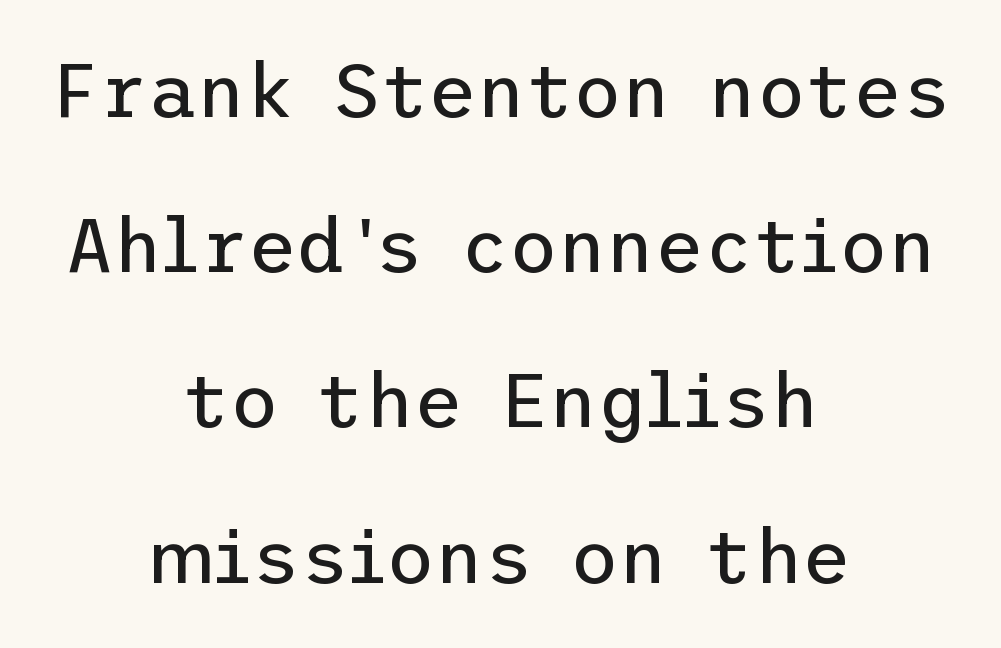
Q: Is the text bold? A: No.
Q: Is the text italic (slanted)? A: No, it is upright.
Q: Is the typeface a serif or a sans-serif typeface? A: Sans-serif.
Q: Is the text underlined? A: No.
Q: How is the paragraph aligned? A: Centered.
Q: Is the spacing between letters normal or unusually wide? A: Normal.
Q: Is the spacing between lines tight, normal or loose? A: Loose.
Q: Width (condensed, normal, or wide)? A: Normal.
Q: Stroke contrast? A: Low.
Q: x-height? A: Medium.
